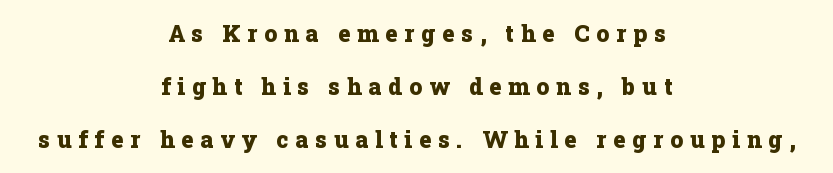
Q: Is the text bold? A: Yes.
Q: Is the text italic (slanted)? A: No, it is upright.
Q: Is the text underlined? A: No.
Q: How is the paragraph aligned? A: Centered.
Q: Is the spacing between letters normal or unusually wide? A: Unusually wide.
Q: Is the spacing between lines tight, normal or loose? A: Loose.
